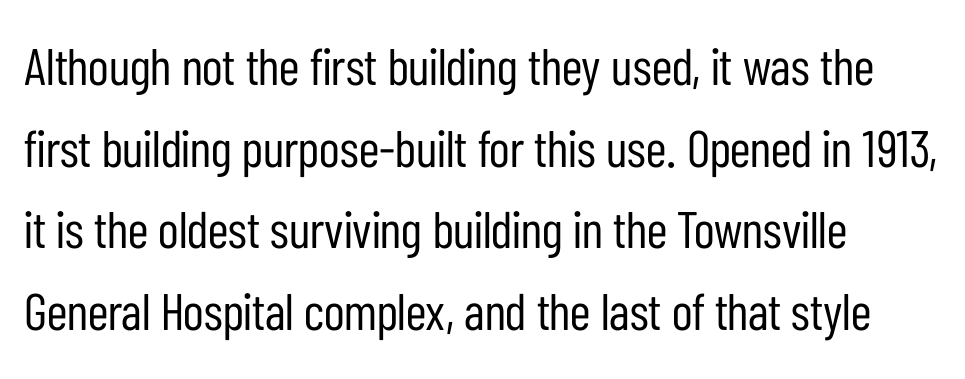
The paragraph has a hard left edge and a soft right edge. A clean baseline with only descenders dipping below it. Evenly set lines give the paragraph a standard silhouette. The passage shown is not bold in any degree. Classification — sans serif.
